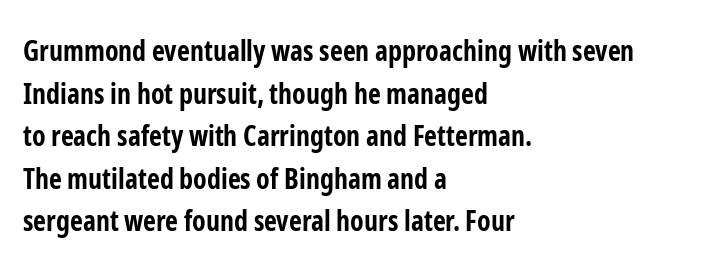
{"serif": "no", "italic": "no", "bold": "yes", "weight": "bold", "width": "condensed", "stroke_contrast": "low", "x_height": "medium", "monospaced": "no", "underline": "no", "align": "left", "line_spacing": "normal", "line_spacing_ratio": 1.52, "letter_spacing": "normal", "letter_spacing_em": 0.0, "glyph_px": 28}
